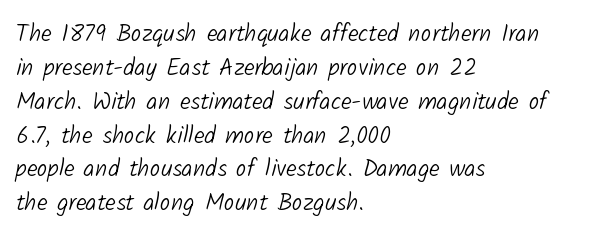
Summary of vertical rhythm: regular, with standard interline spacing. Notice how the passage keeps a crisp vertical edge on the left only. The weight tops out at a normal text grade. Nobody touched the tracking dial on this one.
